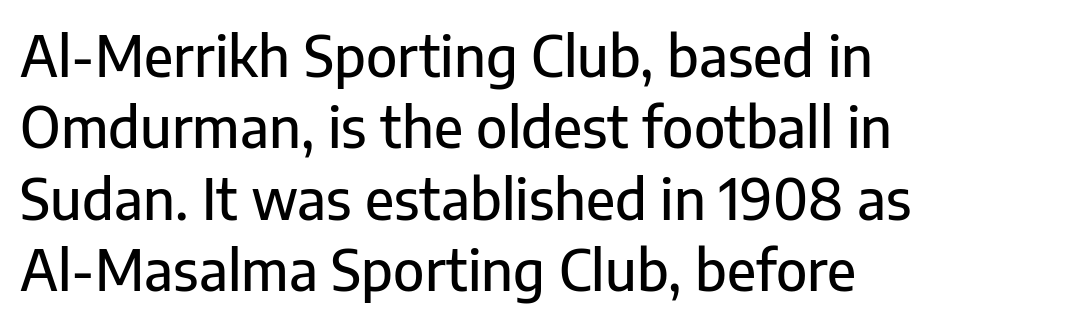
Q: Is the text italic (slanted)? A: No, it is upright.
Q: Is the typeface a serif or a sans-serif typeface? A: Sans-serif.
Q: Is the text underlined? A: No.
Q: How is the paragraph aligned? A: Left-aligned.
Q: Is the spacing between letters normal or unusually wide? A: Normal.
Q: Is the spacing between lines tight, normal or loose? A: Normal.
Q: Width (condensed, normal, or wide)? A: Normal.
Q: Stroke contrast? A: Low.
Q: x-height? A: Medium.
Q: Monospaced? A: No.
